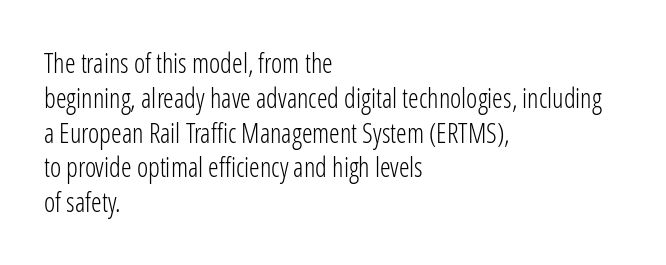
{"italic": "no", "bold": "no", "underline": "no", "align": "left", "line_spacing": "normal", "line_spacing_ratio": 1.29, "letter_spacing": "normal", "letter_spacing_em": 0.0, "glyph_px": 27}
